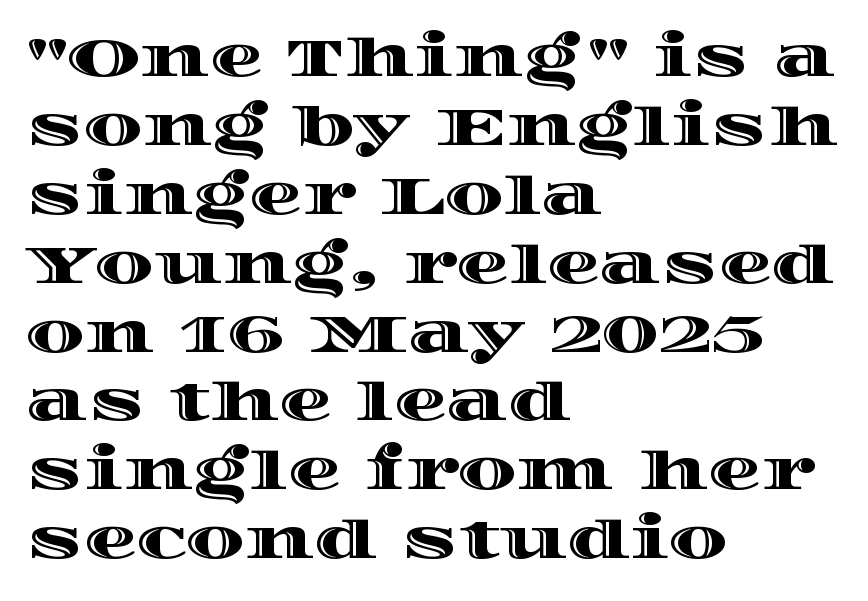
The image shows 53 px wide type, upright; set left-aligned, normal line spacing (1.3x), normal letter spacing, not underlined; a large x-height.
